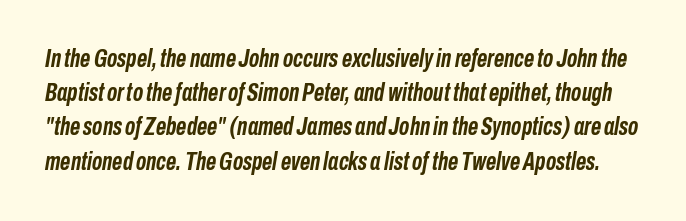
The image shows 25 px bold type, italic (leaning right); set normal line spacing (1.37x), normal letter spacing, not underlined.
